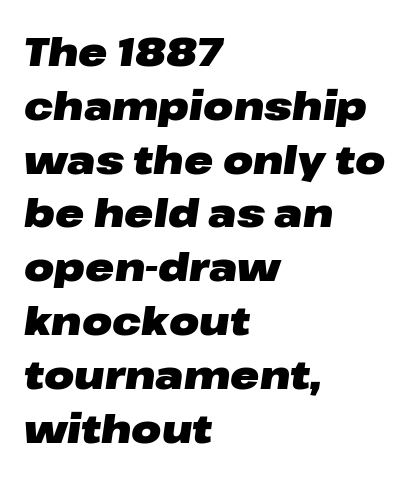
The image shows 39 px heavy, wide type, italic (leaning right); set left-aligned, normal line spacing (1.38x), normal letter spacing, not underlined; low stroke contrast and a medium x-height.
